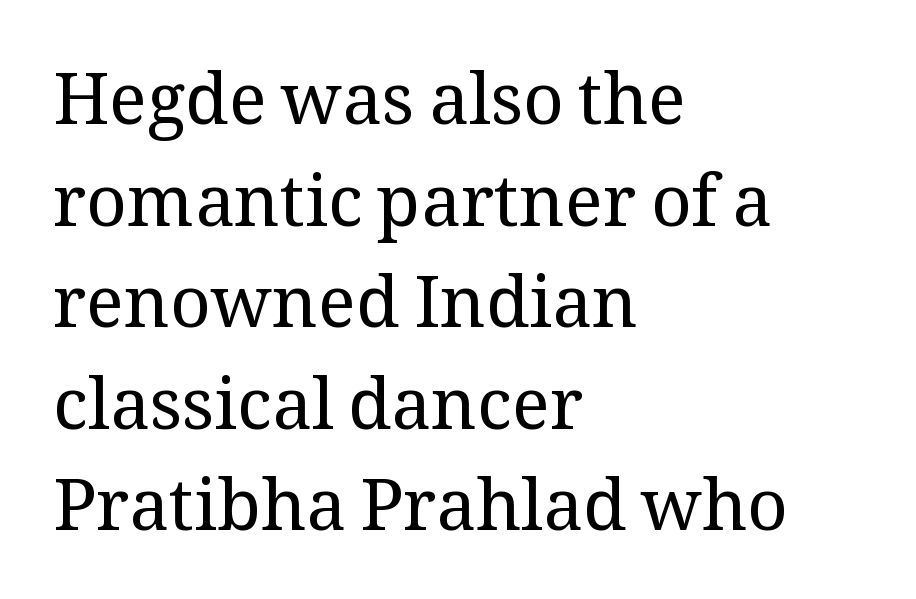
Heaviness? Minimal to ordinary, like unemphasized prose. Inter-character spacing is left at the font's built-in metrics. Font category for this specimen: serif. Which margin do the lines hug? The left one — the right edge is uneven.
